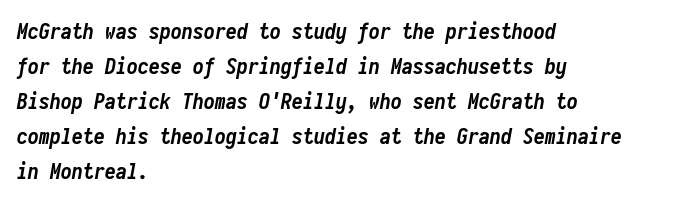
Q: Is the text bold? A: Yes.
Q: Is the text italic (slanted)? A: Yes, it leans right by about 10 degrees.
Q: Is the text underlined? A: No.
Q: How is the paragraph aligned? A: Left-aligned.
Q: Is the spacing between letters normal or unusually wide? A: Normal.
Q: Is the spacing between lines tight, normal or loose? A: Normal.
